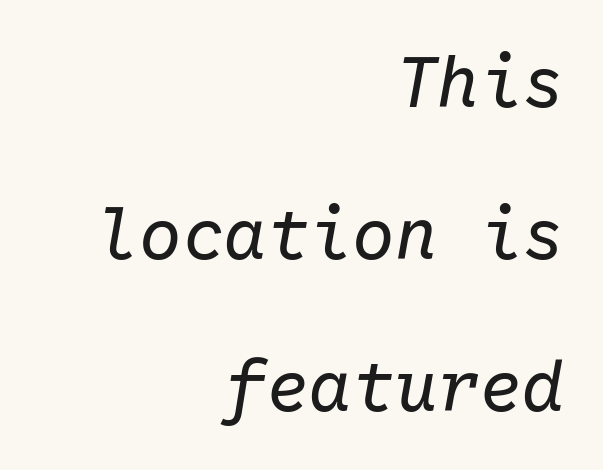
{"italic": "yes", "lean": "right", "slant_degrees": 10, "bold": "no", "weight": "regular", "width": "normal", "stroke_contrast": "low", "x_height": "medium", "monospaced": "yes", "underline": "no", "align": "right", "line_spacing": "loose", "line_spacing_ratio": 2.14, "letter_spacing": "normal", "letter_spacing_em": 0.0, "glyph_px": 71}
